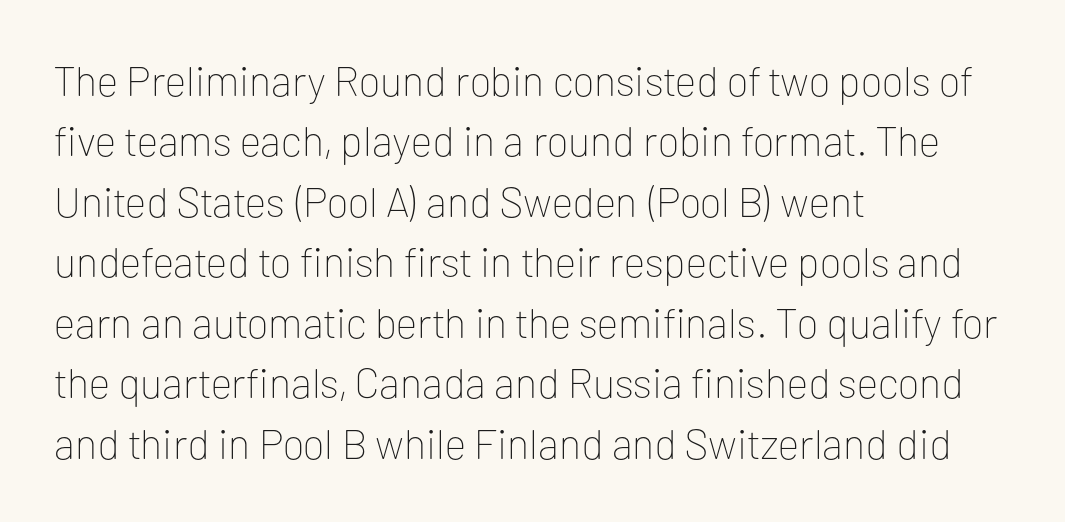
Q: Is the text bold? A: No.
Q: Is the text italic (slanted)? A: No, it is upright.
Q: Is the typeface a serif or a sans-serif typeface? A: Sans-serif.
Q: Is the text underlined? A: No.
Q: How is the paragraph aligned? A: Left-aligned.
Q: Is the spacing between letters normal or unusually wide? A: Normal.
Q: Is the spacing between lines tight, normal or loose? A: Normal.
Q: Width (condensed, normal, or wide)? A: Normal.
Q: Stroke contrast? A: Low.
Q: x-height? A: Medium.
Q: Monospaced? A: No.
